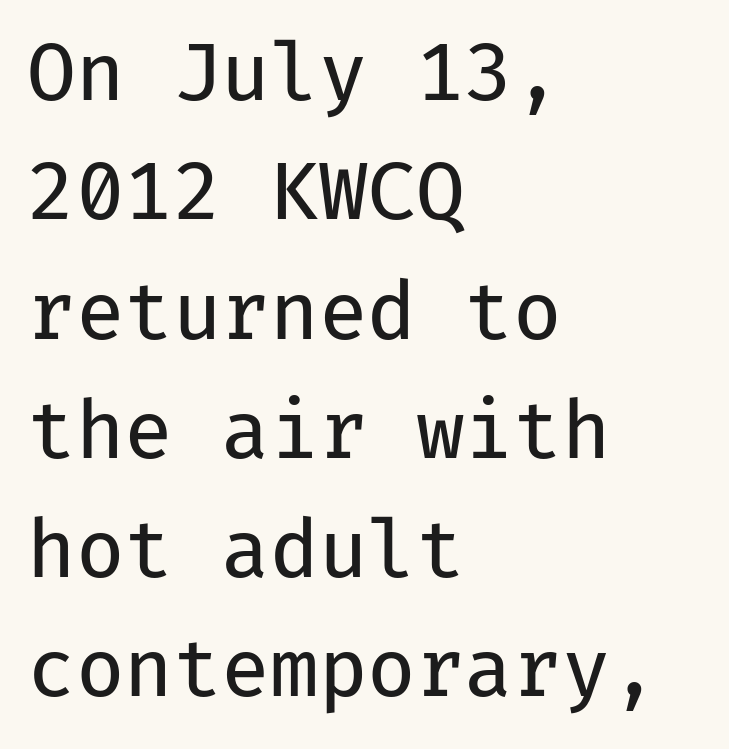
Q: Is the text bold? A: No.
Q: Is the text italic (slanted)? A: No, it is upright.
Q: Is the typeface a serif or a sans-serif typeface? A: Sans-serif.
Q: Is the text underlined? A: No.
Q: How is the paragraph aligned? A: Left-aligned.
Q: Is the spacing between letters normal or unusually wide? A: Normal.
Q: Is the spacing between lines tight, normal or loose? A: Normal.
Q: Width (condensed, normal, or wide)? A: Normal.
Q: Stroke contrast? A: Low.
Q: x-height? A: Medium.
Q: Monospaced? A: Yes.
